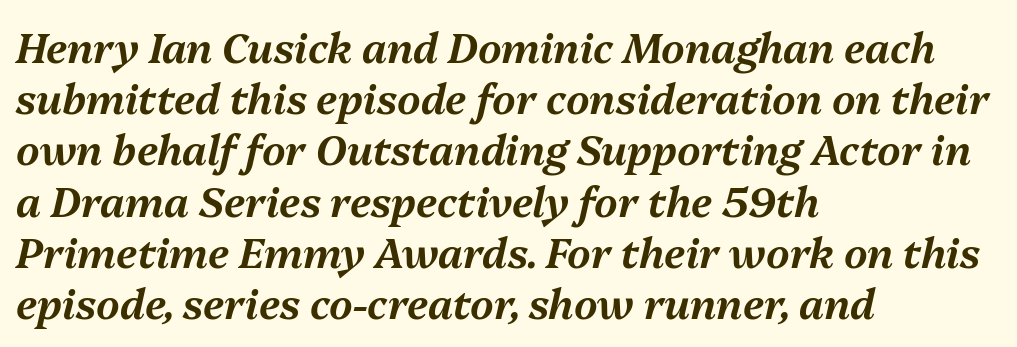
The image shows 41 px text type, italic (leaning right); set left-aligned, normal line spacing (1.25x), normal letter spacing, not underlined; medium stroke contrast and a medium x-height.
